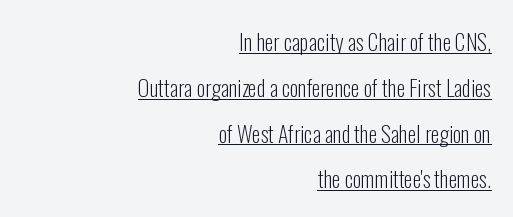
Q: Is the text bold? A: No.
Q: Is the text italic (slanted)? A: No, it is upright.
Q: Is the text underlined? A: Yes.
Q: How is the paragraph aligned? A: Right-aligned.
Q: Is the spacing between letters normal or unusually wide? A: Normal.
Q: Is the spacing between lines tight, normal or loose? A: Loose.
